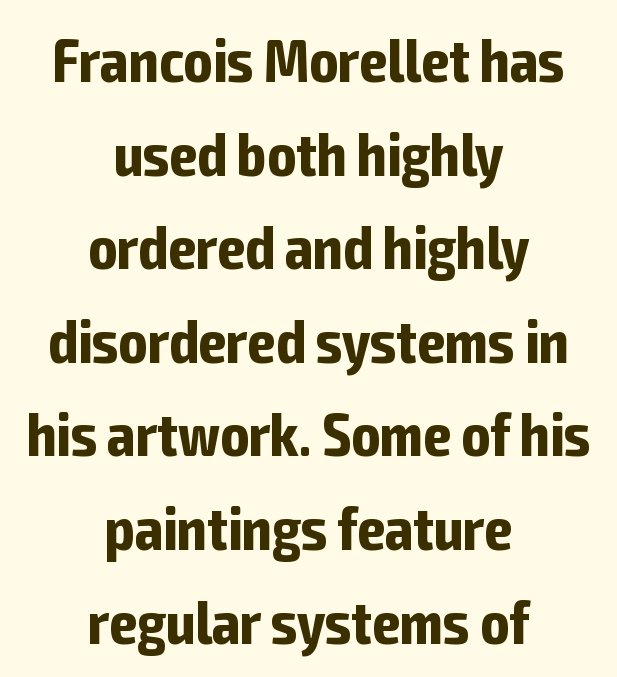
Q: Is the text bold? A: Yes.
Q: Is the text italic (slanted)? A: No, it is upright.
Q: Is the typeface a serif or a sans-serif typeface? A: Sans-serif.
Q: Is the text underlined? A: No.
Q: How is the paragraph aligned? A: Centered.
Q: Is the spacing between letters normal or unusually wide? A: Normal.
Q: Is the spacing between lines tight, normal or loose? A: Normal.
Q: Width (condensed, normal, or wide)? A: Condensed.
Q: Stroke contrast? A: Low.
Q: x-height? A: Medium.
Q: Monospaced? A: No.
